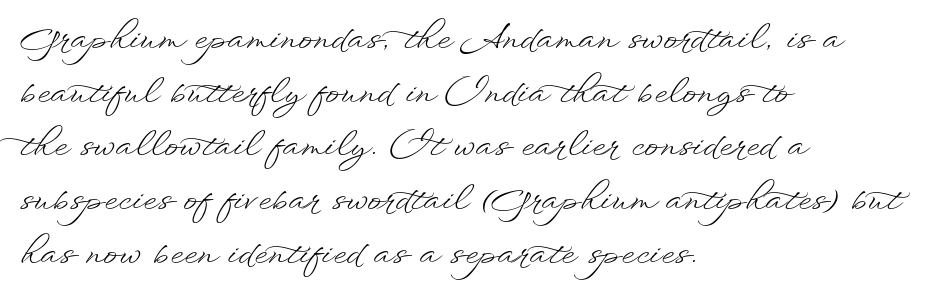
The image shows 34 px light, wide type; set left-aligned, normal line spacing (1.58x), normal letter spacing, not underlined; low stroke contrast and a small x-height.
